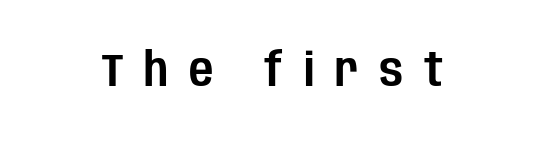
Descenders hang freely into open space. Examine the stroke ends and you'll find no serifs. Note the varied advance widths — an 'i' is clearly narrower than an 'm'. Here the glyphs are tracked loosely, breaking word shapes into spaced letters.
